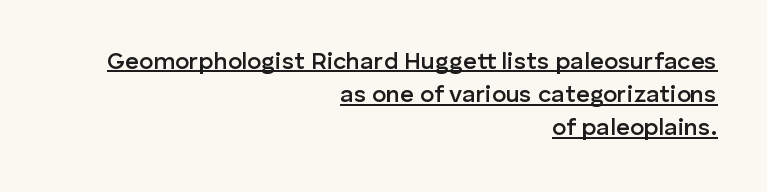
Q: Is the text bold? A: Semi-bold.
Q: Is the text italic (slanted)? A: No, it is upright.
Q: Is the text underlined? A: Yes.
Q: How is the paragraph aligned? A: Right-aligned.
Q: Is the spacing between letters normal or unusually wide? A: Normal.
Q: Is the spacing between lines tight, normal or loose? A: Normal.
